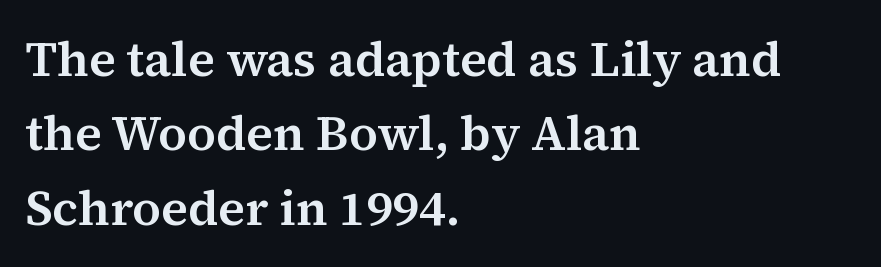
The lines in this sample share a left origin and differ only in where they stop. Spacing verdict: proportional, widths tailored to each character. The rendering uses a moderate line-height, typical for paragraphs. You could call the tracking neutral — neither tight nor loose. Ascenders rise straight up at ninety degrees.
